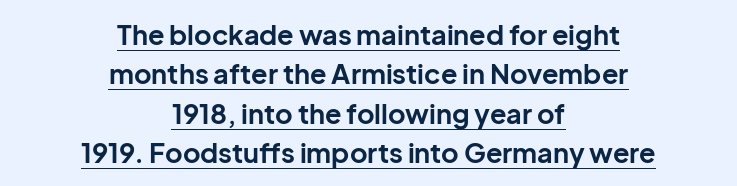
The leading is moderate, giving the passage an even texture. This is roman type, the default non-slanted kind. A rule runs beneath these lines of type. Summary of weight: heavy, a full bold. Characters follow at the spacing the type designer built in.
